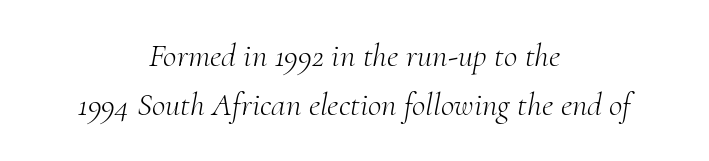
Is there much room between lines? A standard amount, neither cramped nor airy. Descenders are the only things crossing below the line. One-word summary of the alignment: center. These lines are rendered in a variable-pitch font. No extra ink here — the face is not bold. The letterforms sit shoulder to shoulder at normal distance.
